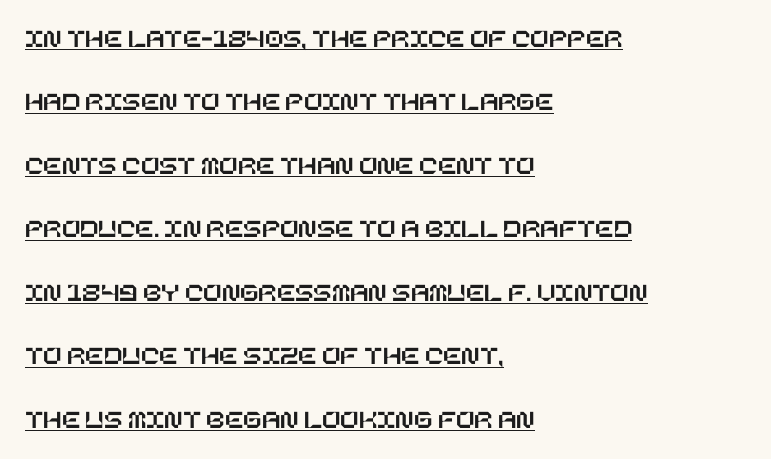
Q: Is the text italic (slanted)? A: No, it is upright.
Q: Is the text underlined? A: Yes.
Q: How is the paragraph aligned? A: Left-aligned.
Q: Is the spacing between letters normal or unusually wide? A: Normal.
Q: Is the spacing between lines tight, normal or loose? A: Loose.
